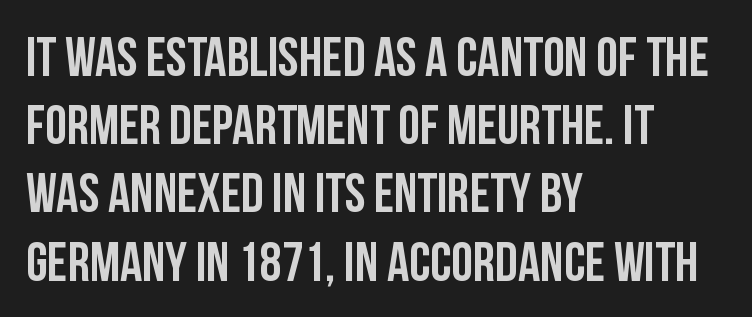
Proportional: the letters do not fall into vertical columns. Here the glyphs are tracked normally, forming tight word shapes. Check the space under the baseline: it is left empty. If you drew a line through each stem, it would be perfectly vertical.
